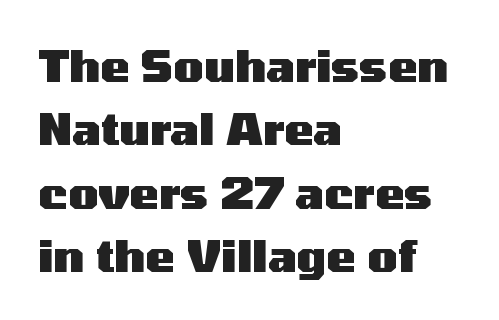
Observe the ordinary spacing: letters are neighbours, not strangers. Its strokes are broad and dark, the hallmark of bold type. Letterform terminals end flat and unadorned throughout the passage. Spacing verdict: proportional, widths tailored to each character. Line spacing here is normal.
